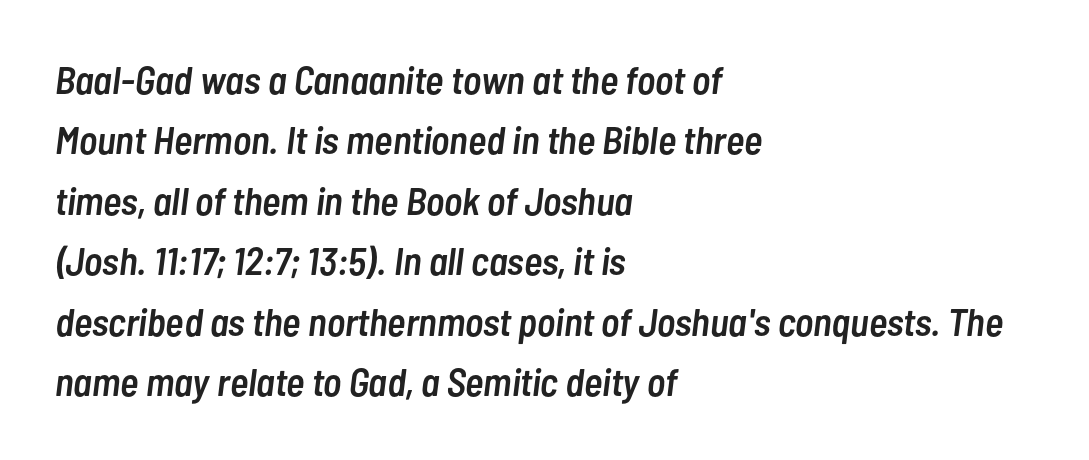
The image shows 39 px semibold, condensed type, italic (leaning right); set left-aligned, normal line spacing (1.55x), normal letter spacing, not underlined; low stroke contrast and a medium x-height.
